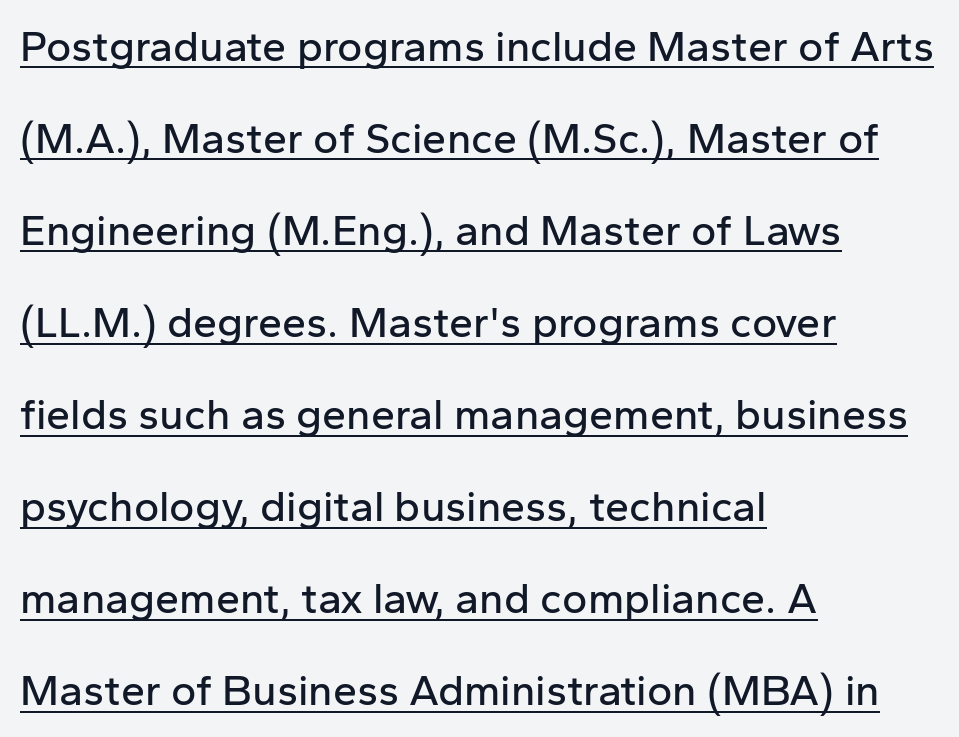
{"serif": "no", "italic": "no", "width": "normal", "stroke_contrast": "low", "x_height": "medium", "monospaced": "no", "underline": "yes", "align": "left", "line_spacing": "loose", "line_spacing_ratio": 2.14, "letter_spacing": "normal", "letter_spacing_em": 0.0, "glyph_px": 43}
